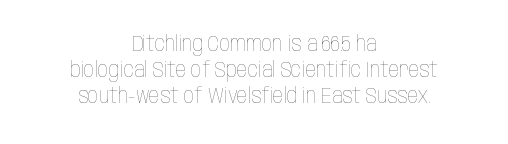
The image shows 21 px text type, upright; set centered, normal line spacing (1.25x), normal letter spacing, not underlined.
